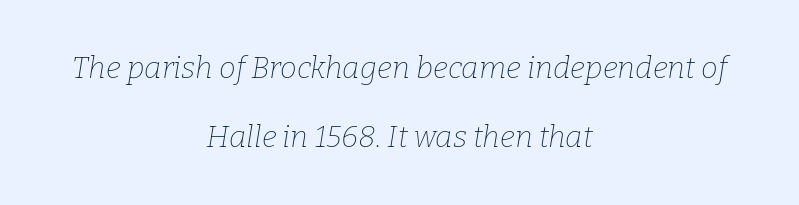
The image shows 30 px thin serif type, italic (leaning right); set centered, loose line spacing (2.31x), normal letter spacing, not underlined; low stroke contrast and a medium x-height.
